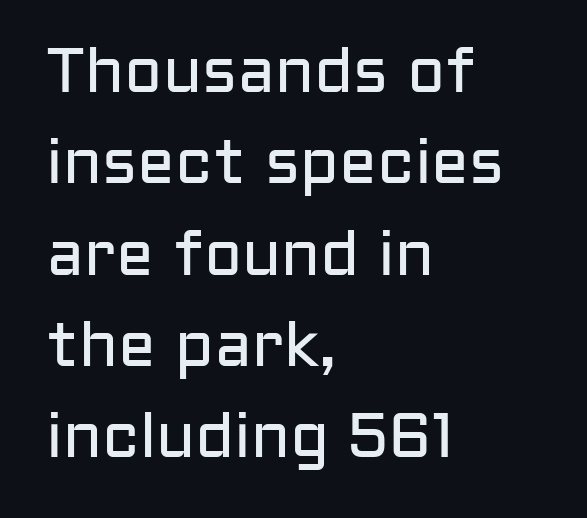
The type sits square on the baseline with zero lean. Check under the words: just untouched page. Standard letterfit; no display-style spreading of the glyphs. Spacing verdict: proportional, widths tailored to each character. In terms of letterform style, serifs are entirely absent.
